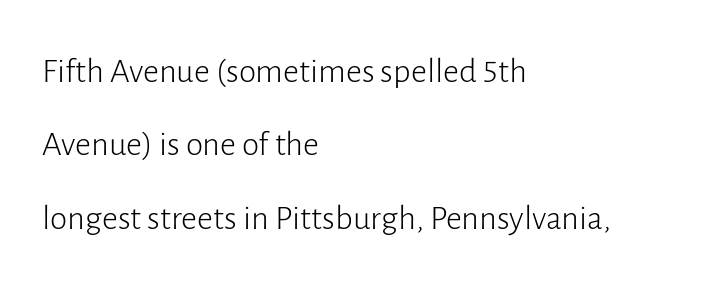
{"serif": "no", "italic": "no", "bold": "no", "weight": "light", "width": "normal", "stroke_contrast": "low", "x_height": "medium", "monospaced": "no", "underline": "no", "align": "left", "line_spacing": "loose", "line_spacing_ratio": 2.1, "letter_spacing": "normal", "letter_spacing_em": 0.0, "glyph_px": 35}
